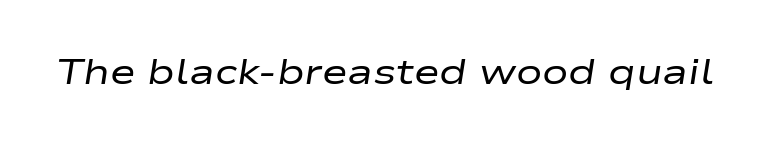
Nothing unusual about the tracking: characters are spaced as the font intends. Emphasis-style slanted type is in use. Underlining? Definitely not there. Proportional: the letters do not fall into vertical columns. The characters are drawn with everyday or finer stroke widths.
